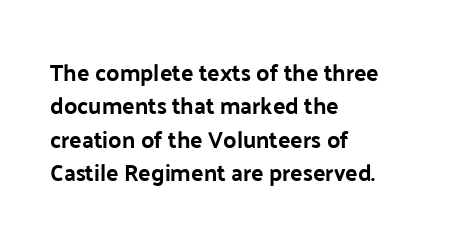
The rendering uses a moderate line-height, typical for paragraphs. These lines were composed using upright roman letters. The gaps between neighbouring characters are ordinary and unremarkable. Has an underline been added? It has not. Line starts are locked; line ends wander.
